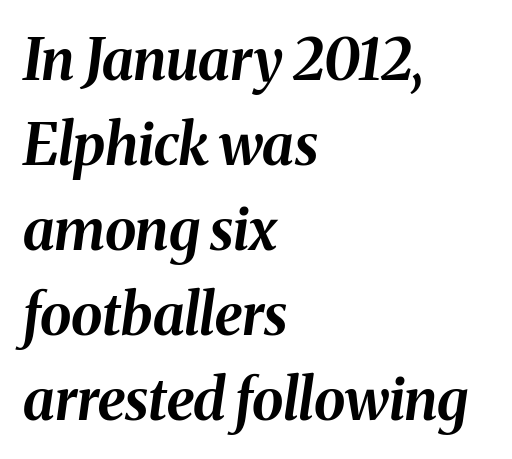
Q: Is the text bold? A: Yes.
Q: Is the text italic (slanted)? A: Yes, it leans right by about 8 degrees.
Q: Is the text underlined? A: No.
Q: How is the paragraph aligned? A: Left-aligned.
Q: Is the spacing between letters normal or unusually wide? A: Normal.
Q: Is the spacing between lines tight, normal or loose? A: Normal.
Q: Width (condensed, normal, or wide)? A: Normal.
Q: Stroke contrast? A: Medium.
Q: x-height? A: Medium.
Q: Monospaced? A: No.
